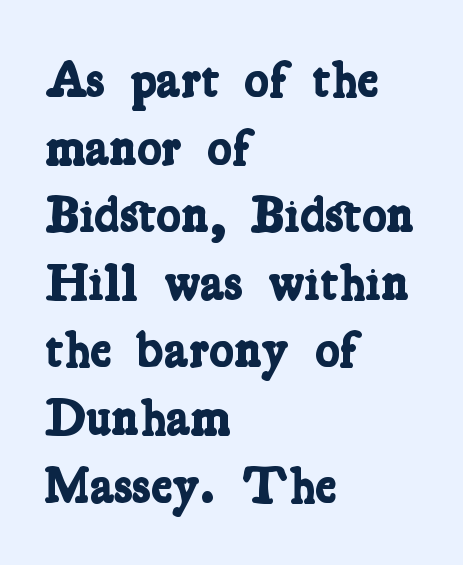
Q: Is the text bold? A: Yes.
Q: Is the typeface a serif or a sans-serif typeface? A: Serif.
Q: Is the text underlined? A: No.
Q: How is the paragraph aligned? A: Left-aligned.
Q: Is the spacing between letters normal or unusually wide? A: Normal.
Q: Is the spacing between lines tight, normal or loose? A: Normal.
Q: Width (condensed, normal, or wide)? A: Condensed.
Q: Stroke contrast? A: Low.
Q: x-height? A: Medium.
Q: Monospaced? A: No.
